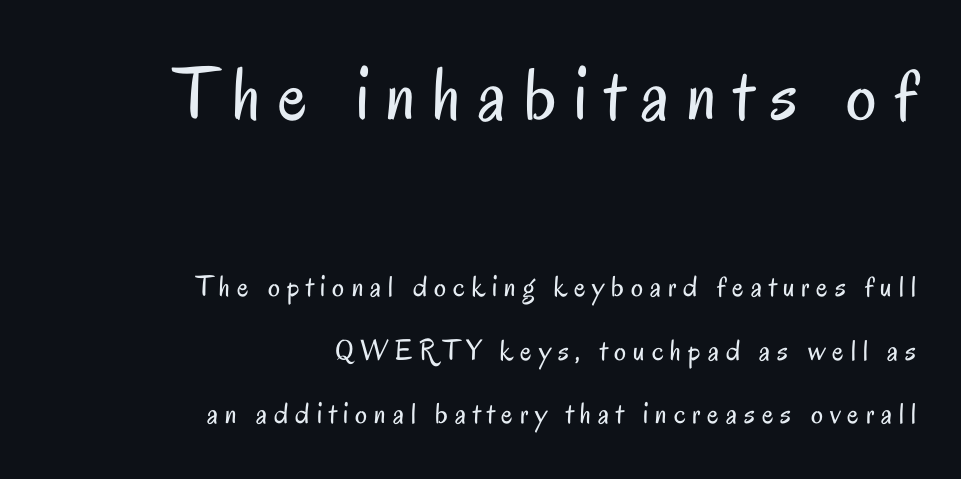
{"serif": "no", "italic": "no", "bold": "no", "weight": "regular", "width": "condensed", "stroke_contrast": "low", "x_height": "small", "monospaced": "no", "underline": "no", "align": "right", "line_spacing": "loose", "line_spacing_ratio": 2.12, "letter_spacing": "wide", "letter_spacing_em": 0.23, "larger_block": "first", "size_ratio": 2.53, "glyph_px": 76}
